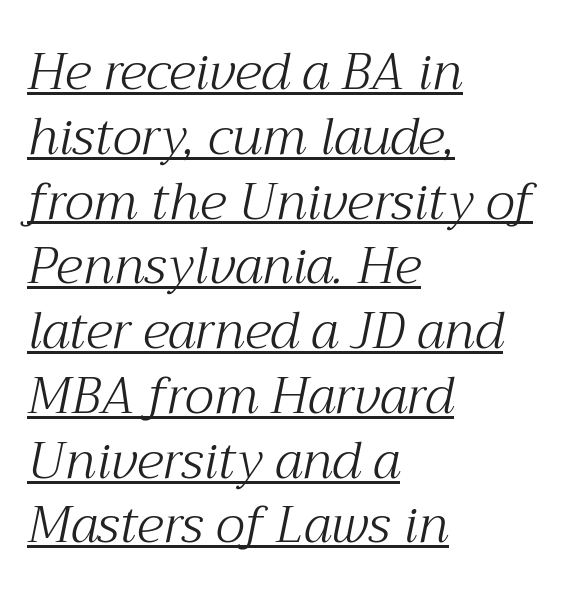
The image shows 51 px light serif type, italic (leaning right); set left-aligned, normal line spacing (1.27x), normal letter spacing, underlined; medium stroke contrast and a medium x-height.
